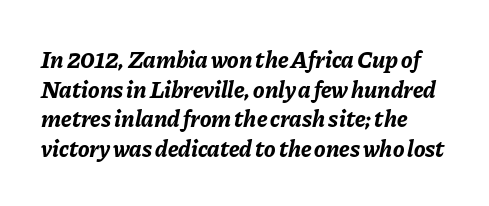
Has an underline been added? It has not. Weight: bold. These lines were composed using italics. Which margin do the lines hug? The left one — the right edge is uneven.
